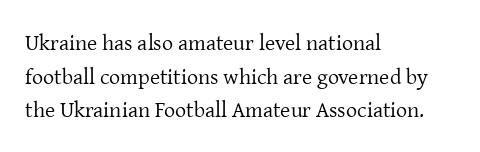
The image shows 22 px text type, upright; set left-aligned, normal line spacing (1.53x), normal letter spacing, not underlined.
